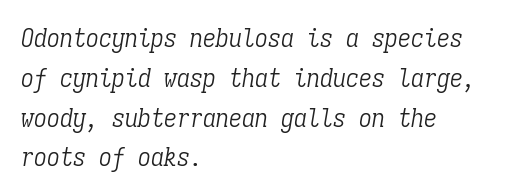
{"italic": "yes", "lean": "right", "slant_degrees": 9, "bold": "no", "underline": "no", "align": "left", "line_spacing": "normal", "line_spacing_ratio": 1.53, "letter_spacing": "normal", "letter_spacing_em": 0.0, "glyph_px": 26}
